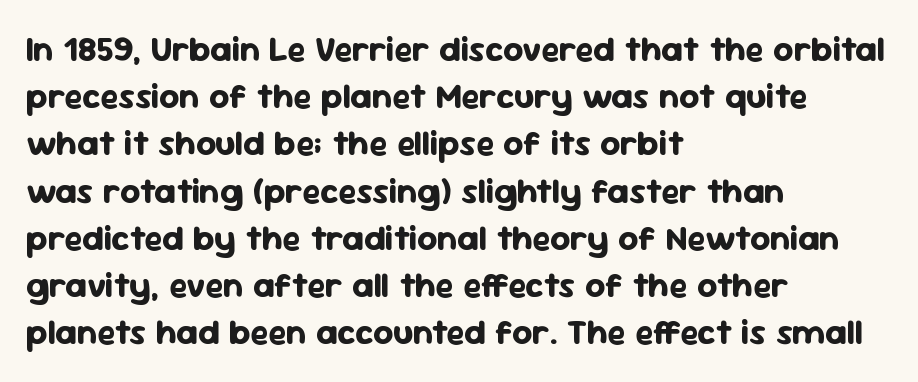
The image shows 35 px bold sans-serif type, upright; set left-aligned, normal line spacing (1.35x), normal letter spacing, not underlined; low stroke contrast and a medium x-height.
